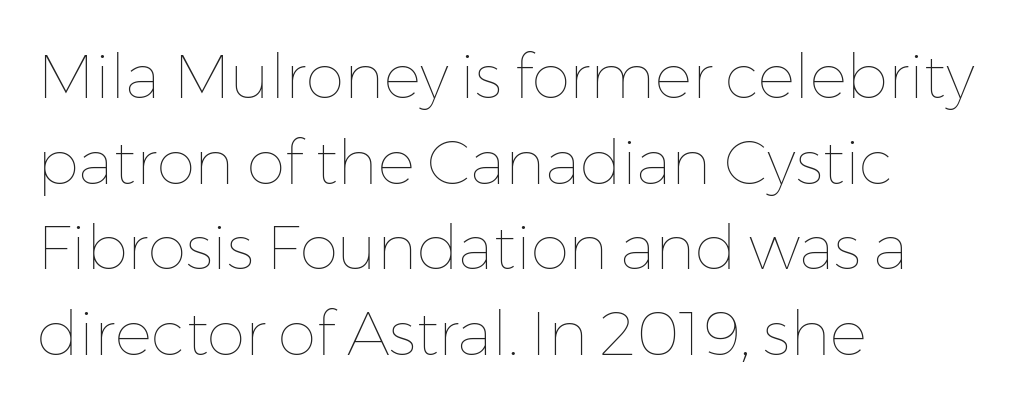
The image shows 62 px thin type, upright; set left-aligned, normal line spacing (1.38x), normal letter spacing, not underlined; low stroke contrast and a medium x-height.
